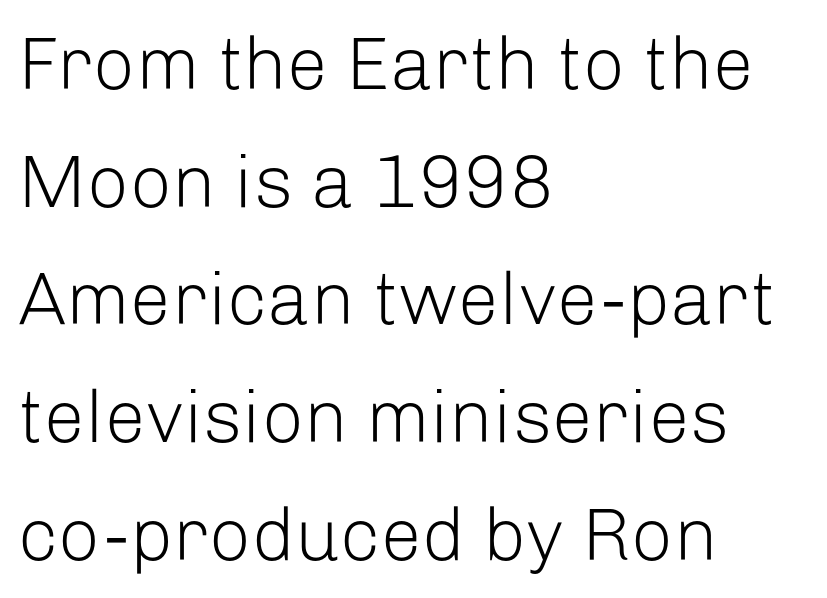
{"serif": "no", "italic": "no", "bold": "no", "weight": "light", "width": "normal", "stroke_contrast": "low", "x_height": "medium", "monospaced": "no", "underline": "no", "align": "left", "line_spacing": "normal", "line_spacing_ratio": 1.59, "letter_spacing": "normal", "letter_spacing_em": 0.0, "glyph_px": 74}
